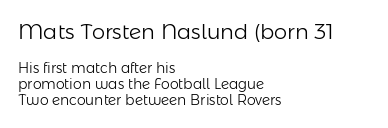
The face used here is rendered with its standard letterfit. Bold? No — there's no thickening of the strokes. Leading is clearly below the norm, producing a dense column. A classic flush-left, rag-right setting is used for this passage. Posture: upright roman.
